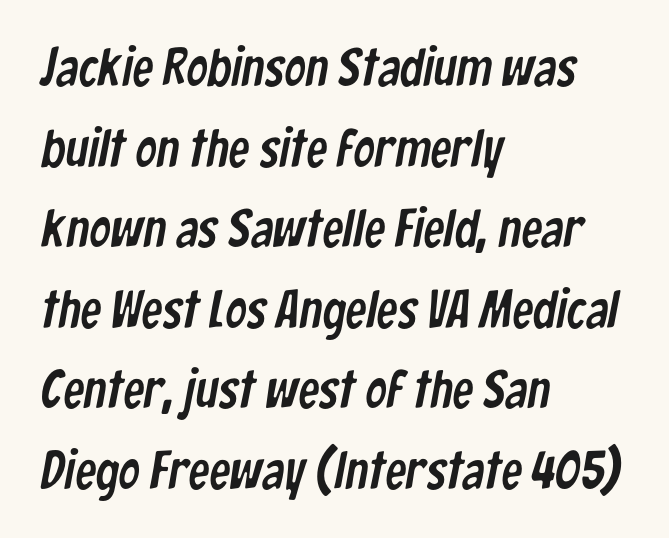
The image shows 53 px condensed sans-serif type; set left-aligned, normal line spacing (1.52x), normal letter spacing, not underlined; low stroke contrast and a medium x-height.
